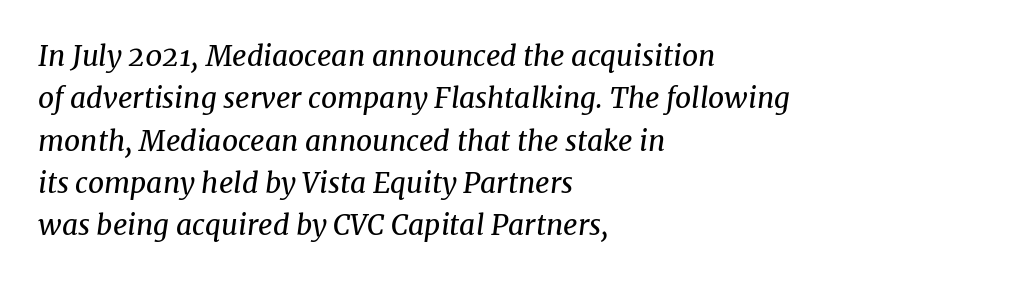
{"serif": "yes", "italic": "yes", "lean": "right", "slant_degrees": 8, "bold": "no", "weight": "regular", "width": "normal", "stroke_contrast": "medium", "x_height": "medium", "monospaced": "no", "underline": "no", "align": "left", "line_spacing": "normal", "line_spacing_ratio": 1.51, "letter_spacing": "normal", "letter_spacing_em": 0.0, "glyph_px": 28}
